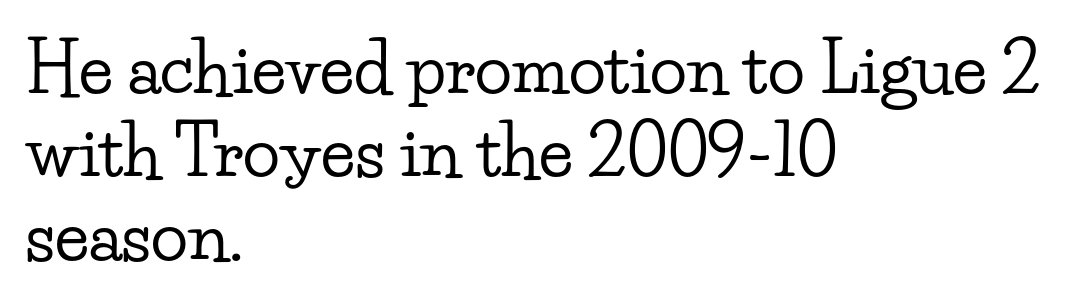
{"serif": "yes", "italic": "no", "width": "wide", "stroke_contrast": "low", "x_height": "small", "monospaced": "no", "underline": "no", "align": "left", "line_spacing_ratio": 1.21, "letter_spacing": "normal", "letter_spacing_em": 0.0, "glyph_px": 69}
